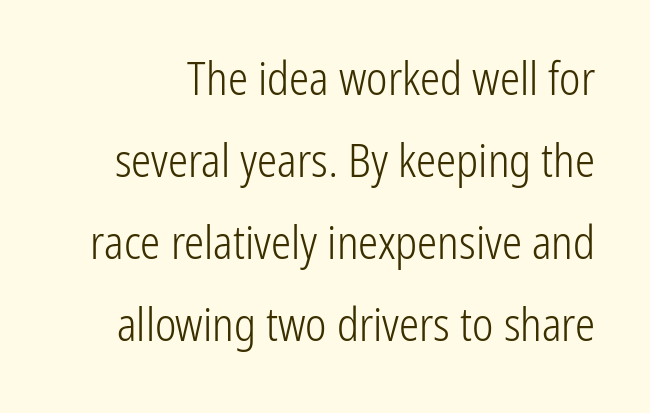
Rule under the text: the space is simply empty. The passage shown is not bold in any degree. Do the characters align in a grid? No, the font is proportional. Every stem runs plumb, perpendicular to the baseline. The letters sit at their default tracking, neither squeezed nor spread.
